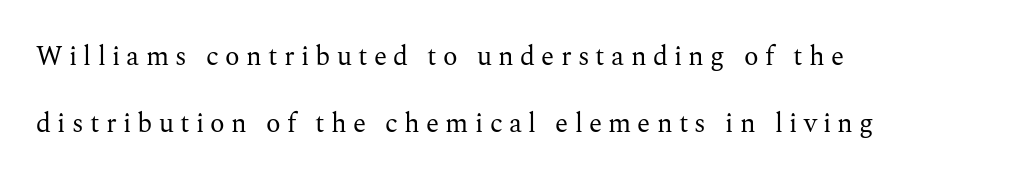
Q: Is the text bold? A: No.
Q: Is the text italic (slanted)? A: No, it is upright.
Q: Is the text underlined? A: No.
Q: How is the paragraph aligned? A: Left-aligned.
Q: Is the spacing between letters normal or unusually wide? A: Unusually wide.
Q: Is the spacing between lines tight, normal or loose? A: Loose.
